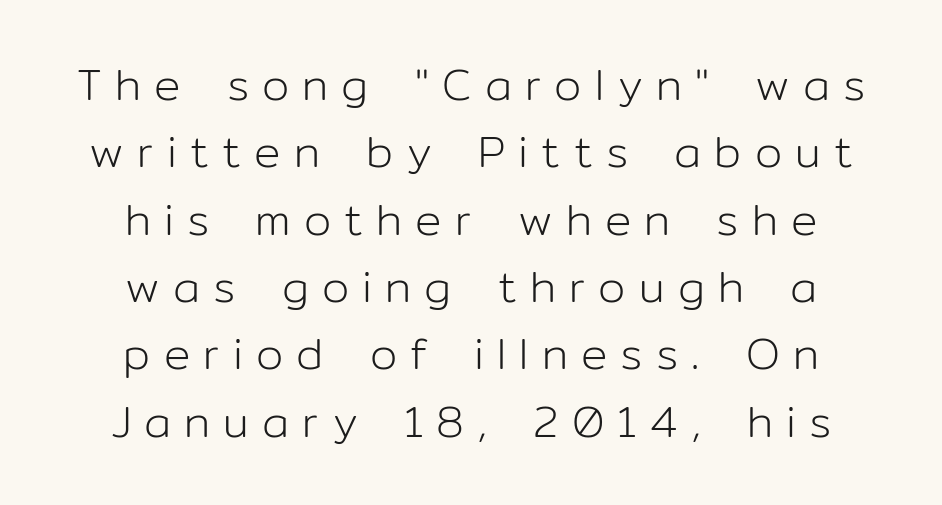
{"serif": "no", "italic": "no", "bold": "no", "weight": "light", "width": "normal", "stroke_contrast": "low", "x_height": "medium", "monospaced": "no", "underline": "no", "align": "center", "line_spacing": "normal", "line_spacing_ratio": 1.53, "letter_spacing": "wide", "letter_spacing_em": 0.3, "glyph_px": 44}
